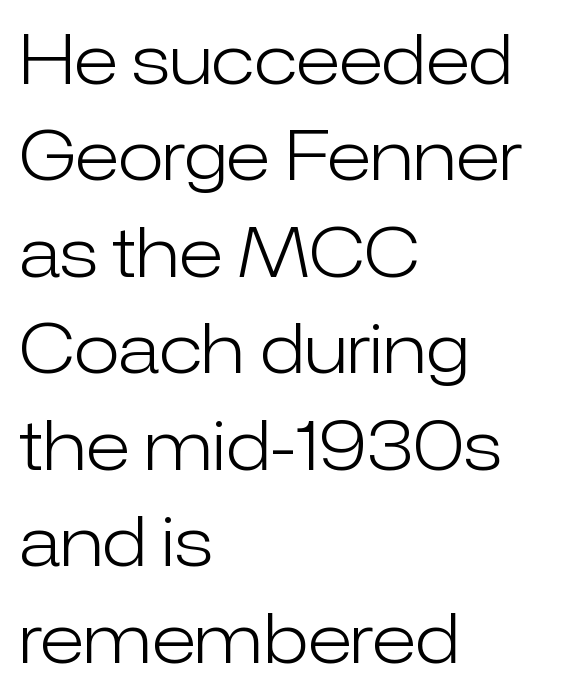
{"serif": "no", "italic": "no", "bold": "no", "weight": "light", "width": "normal", "stroke_contrast": "low", "x_height": "medium", "monospaced": "no", "underline": "no", "align": "left", "line_spacing": "normal", "line_spacing_ratio": 1.44, "letter_spacing": "normal", "letter_spacing_em": 0.0, "glyph_px": 67}
